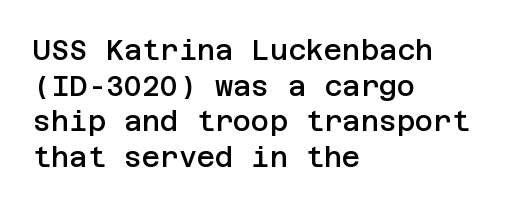
Q: Is the text bold? A: Semi-bold.
Q: Is the text italic (slanted)? A: No, it is upright.
Q: Is the typeface a serif or a sans-serif typeface? A: Sans-serif.
Q: Is the text underlined? A: No.
Q: How is the paragraph aligned? A: Left-aligned.
Q: Is the spacing between letters normal or unusually wide? A: Normal.
Q: Is the spacing between lines tight, normal or loose? A: Normal.
Q: Width (condensed, normal, or wide)? A: Normal.
Q: Stroke contrast? A: Low.
Q: x-height? A: Large.
